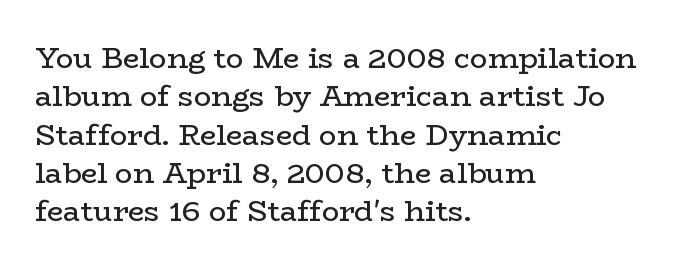
{"serif": "yes", "italic": "no", "bold": "no", "weight": "regular", "width": "wide", "stroke_contrast": "low", "x_height": "medium", "monospaced": "no", "underline": "no", "align": "left", "line_spacing": "normal", "line_spacing_ratio": 1.32, "letter_spacing": "normal", "letter_spacing_em": 0.0, "glyph_px": 29}
